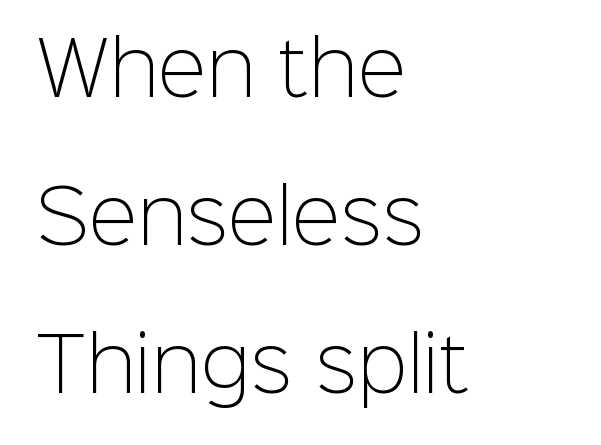
The image shows 73 px light sans-serif type, upright; set left-aligned, loose line spacing (2.03x), normal letter spacing, not underlined; low stroke contrast and a medium x-height.
